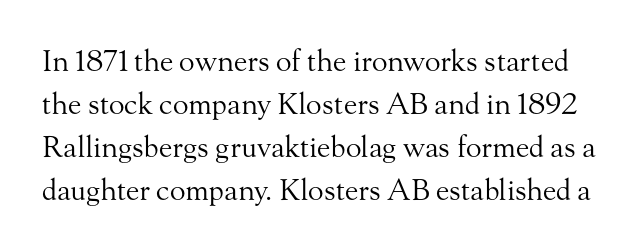
{"serif": "yes", "italic": "no", "bold": "no", "weight": "regular", "width": "normal", "stroke_contrast": "medium", "x_height": "small", "monospaced": "no", "underline": "no", "line_spacing": "normal", "line_spacing_ratio": 1.48, "letter_spacing": "normal", "letter_spacing_em": 0.0, "glyph_px": 29}
